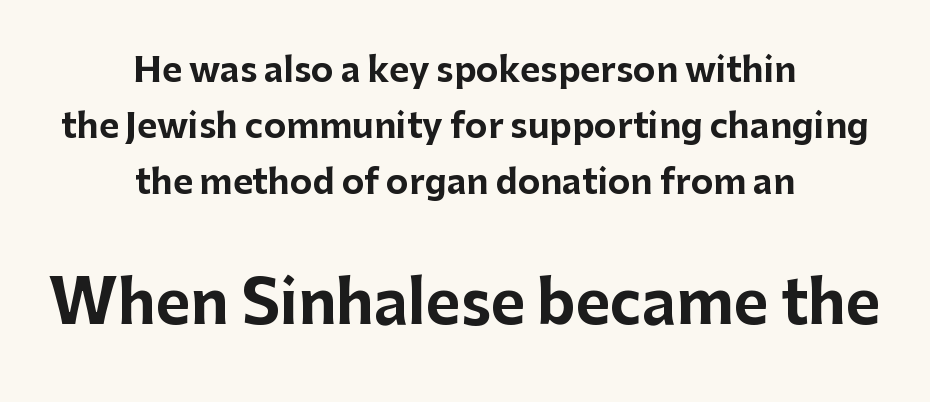
The image shows 59 px bold sans-serif type, upright; set centered, normal line spacing (1.65x), normal letter spacing, not underlined; the second (bottom) block is 1.74x larger; low stroke contrast and a medium x-height.
